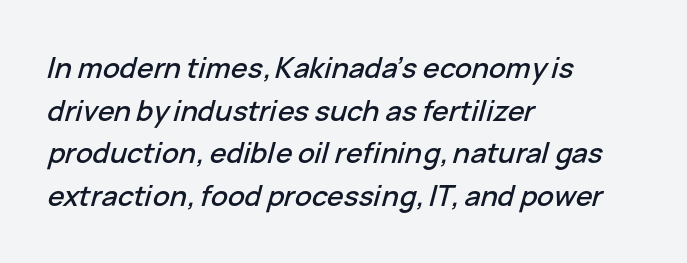
The image shows 28 px text type, italic (leaning right); set left-aligned, normal line spacing (1.52x), normal letter spacing, not underlined; low stroke contrast and a medium x-height.
